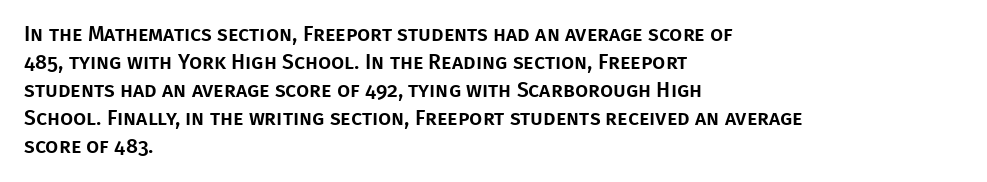
The image shows 21 px text type, upright; set left-aligned, normal line spacing (1.33x), normal letter spacing, not underlined.
